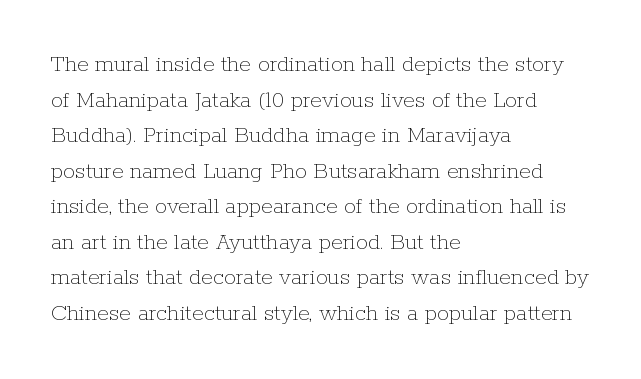
No italicization has been applied; the sample stays upright. Each line starts at the same left margin while the right side varies. Weight: regular or lighter. Compared with typical paragraphs, the rows here are spaced about the same. No extra tracking has been applied to these lines. Any mark beneath the type? The region is blank.
